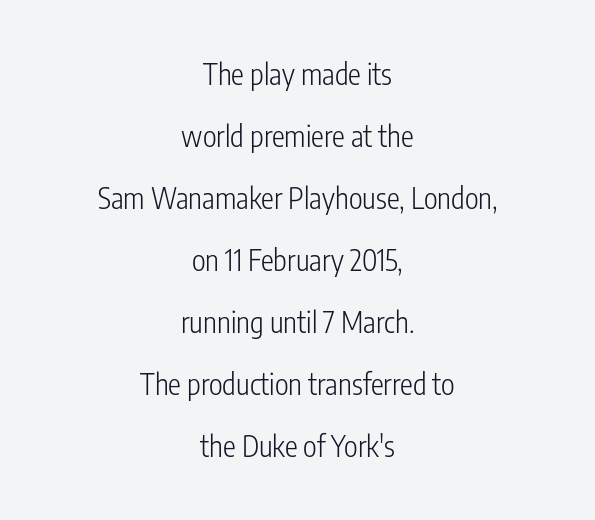
Q: Is the text bold? A: No.
Q: Is the text italic (slanted)? A: No, it is upright.
Q: Is the typeface a serif or a sans-serif typeface? A: Sans-serif.
Q: Is the text underlined? A: No.
Q: How is the paragraph aligned? A: Centered.
Q: Is the spacing between letters normal or unusually wide? A: Normal.
Q: Is the spacing between lines tight, normal or loose? A: Loose.
Q: Width (condensed, normal, or wide)? A: Condensed.
Q: Stroke contrast? A: Low.
Q: x-height? A: Medium.
Q: Monospaced? A: No.
